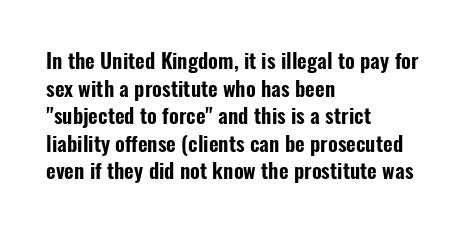
The image shows 21 px text type, upright; set left-aligned, normal line spacing (1.31x), normal letter spacing, not underlined.
